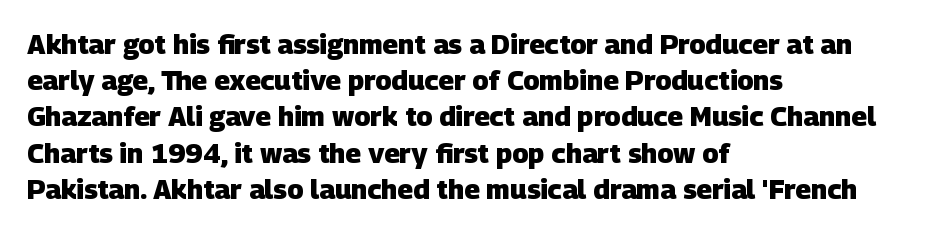
Compared with typical body copy, the letter spacing here is the same. Line beginnings align vertically; line endings do not. How would I describe the line gaps? Plain and ordinary. You'd pick this weight for a headline — it's a proper bold. The words here are not underlined.
